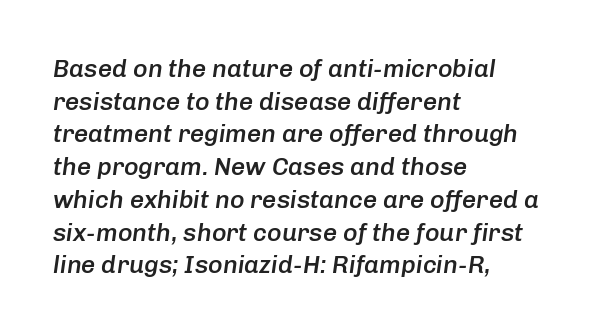
Q: Is the text bold? A: Semi-bold.
Q: Is the text italic (slanted)? A: Yes, it leans right by about 8 degrees.
Q: Is the text underlined? A: No.
Q: How is the paragraph aligned? A: Left-aligned.
Q: Is the spacing between letters normal or unusually wide? A: Normal.
Q: Is the spacing between lines tight, normal or loose? A: Normal.
